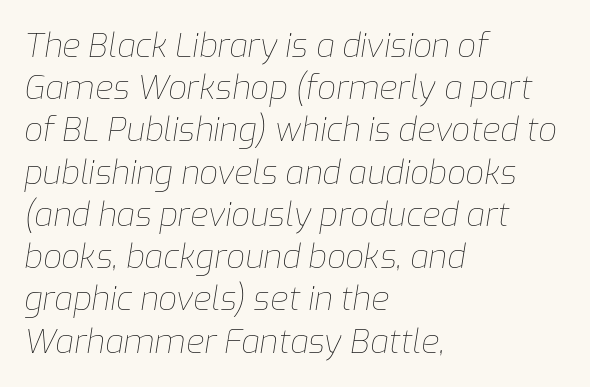
{"italic": "yes", "lean": "right", "slant_degrees": 9, "bold": "no", "weight": "thin", "width": "normal", "stroke_contrast": "low", "x_height": "medium", "monospaced": "no", "underline": "no", "align": "left", "line_spacing": "normal", "line_spacing_ratio": 1.28, "letter_spacing": "normal", "letter_spacing_em": 0.0, "glyph_px": 33}
